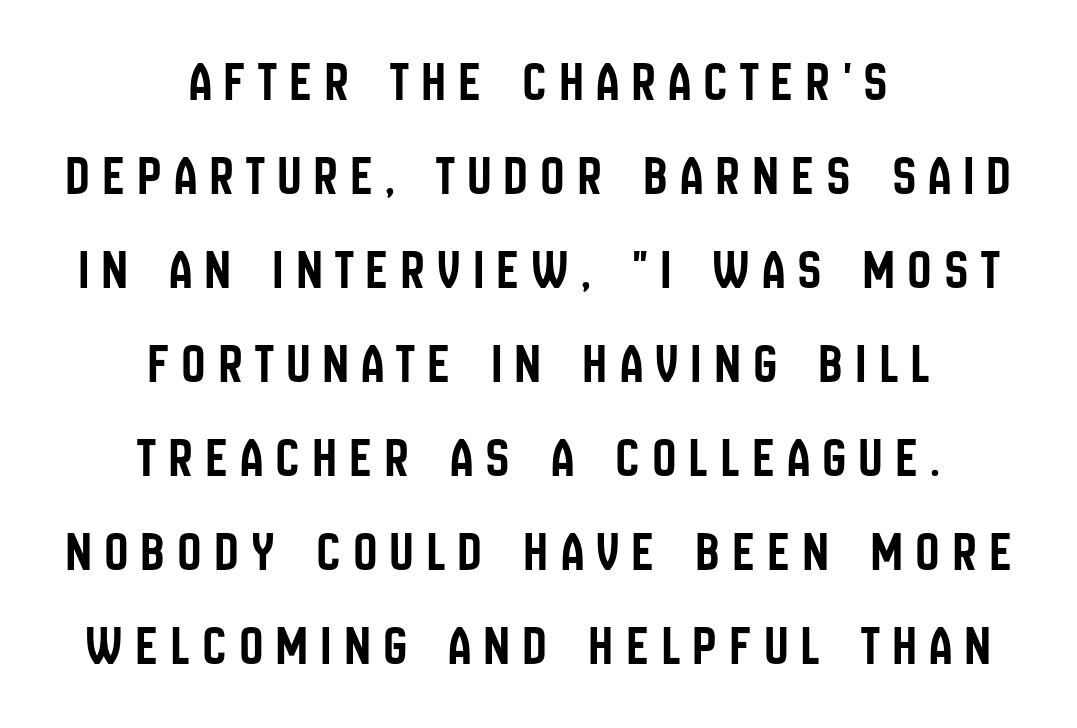
The image shows 57 px condensed sans-serif type, upright; set centered, normal line spacing (1.65x), unusually wide letter spacing (+0.24 em), not underlined; low stroke contrast and a large x-height.
